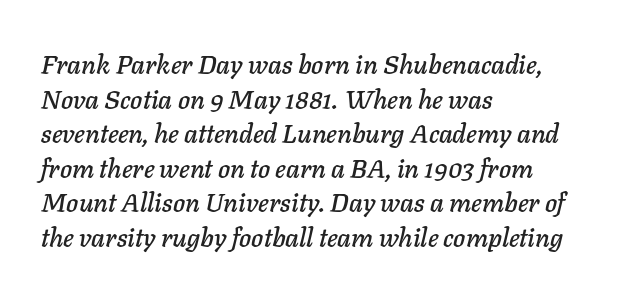
Q: Is the text italic (slanted)? A: Yes, it leans right by about 11 degrees.
Q: Is the text underlined? A: No.
Q: How is the paragraph aligned? A: Left-aligned.
Q: Is the spacing between letters normal or unusually wide? A: Normal.
Q: Is the spacing between lines tight, normal or loose? A: Normal.
